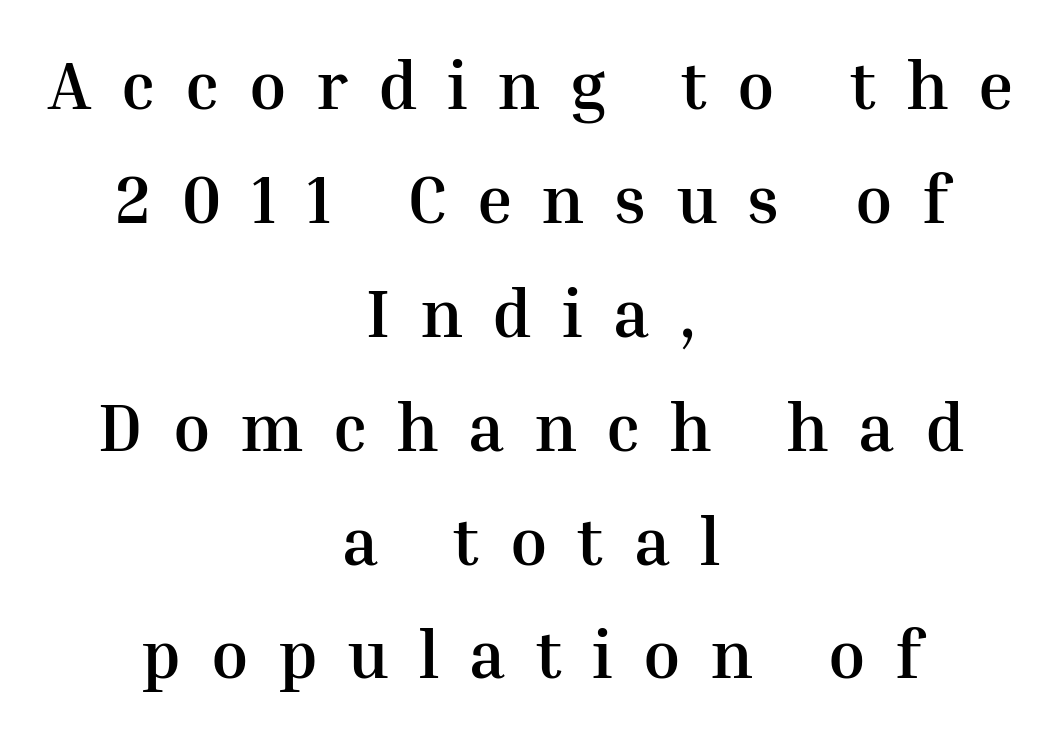
{"serif": "yes", "italic": "no", "bold": "yes", "weight": "semibold", "width": "normal", "stroke_contrast": "medium", "x_height": "medium", "monospaced": "no", "underline": "no", "align": "center", "line_spacing": "normal", "line_spacing_ratio": 1.7, "letter_spacing": "wide", "letter_spacing_em": 0.45, "glyph_px": 67}
